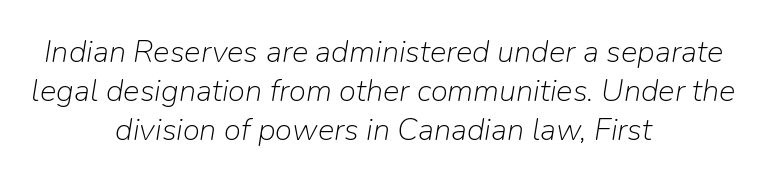
Q: Is the text bold? A: No.
Q: Is the text italic (slanted)? A: Yes, it leans right by about 9 degrees.
Q: Is the text underlined? A: No.
Q: How is the paragraph aligned? A: Centered.
Q: Is the spacing between letters normal or unusually wide? A: Normal.
Q: Is the spacing between lines tight, normal or loose? A: Normal.
Q: Width (condensed, normal, or wide)? A: Normal.
Q: Stroke contrast? A: Low.
Q: x-height? A: Medium.
Q: Monospaced? A: No.
